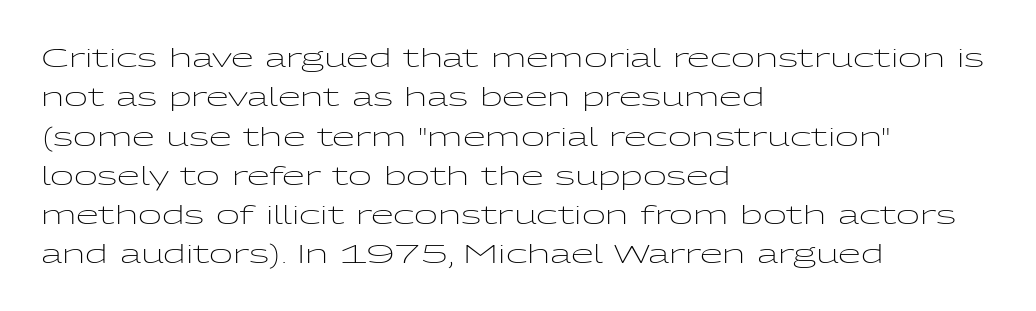
A typesetter would mark this as roman, not italic. Does the leading feel generous? No, just average. The typesetter chose a ragged-right arrangement here. The gaps between neighbouring characters are ordinary and unremarkable. Is this a heavy cut? Hardly; it is regular or lighter. The space directly below the letters is spotless.
